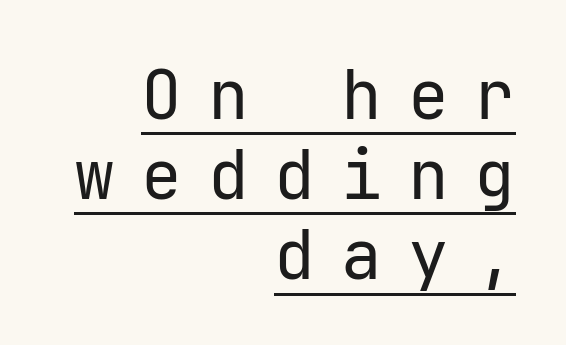
Each line of the rendering has a horizontal stroke beneath the glyphs. What kind of face is this? One without serifs — a sans. How are the letters spaced? Widely, with obvious added tracking. Ink coverage per letter is moderate at most. Fixed-width glyphs throughout — classic coding-font behaviour.
